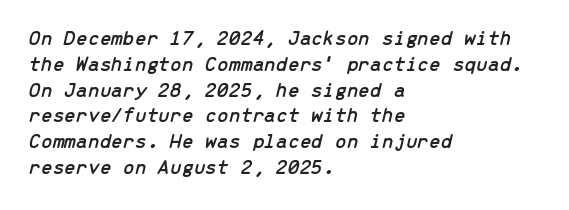
How are the letters spaced? Ordinarily, with no added tracking. Teacher's note: observe the even left margin — that is flush-left alignment. Slant detected: the letters are inclined. Anything drawn beneath the words? Only blank space.
